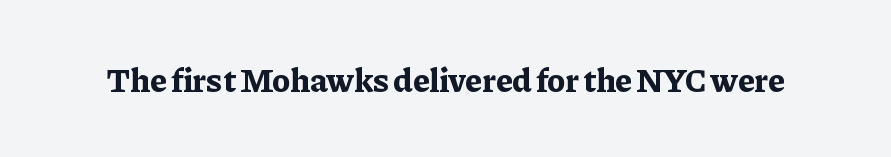
The image shows 34 px bold serif type, upright; set normal letter spacing, not underlined; low stroke contrast and a medium x-height.
